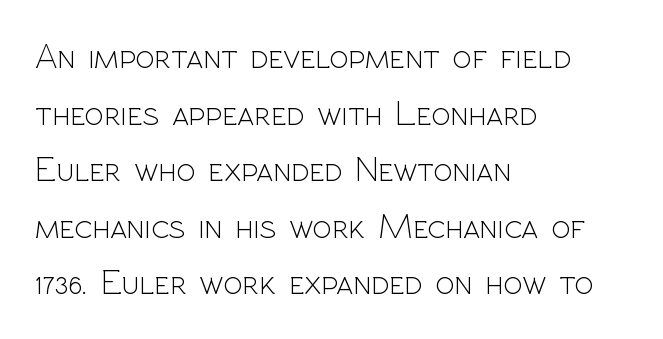
The image shows 36 px light sans-serif type, upright; set left-aligned, normal line spacing (1.57x), normal letter spacing, not underlined; a medium x-height.
